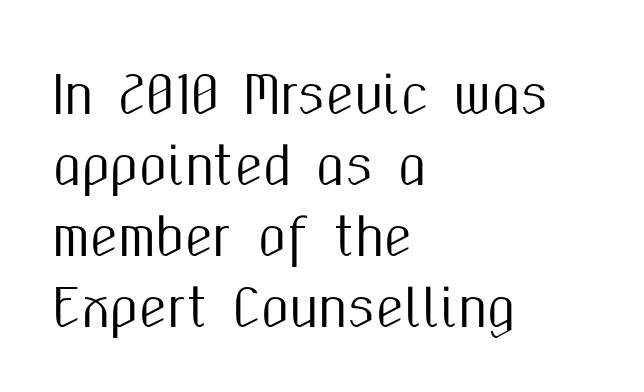
The image shows 51 px condensed sans-serif type, upright; set left-aligned, normal line spacing (1.39x), normal letter spacing, not underlined; medium stroke contrast and a medium x-height.
